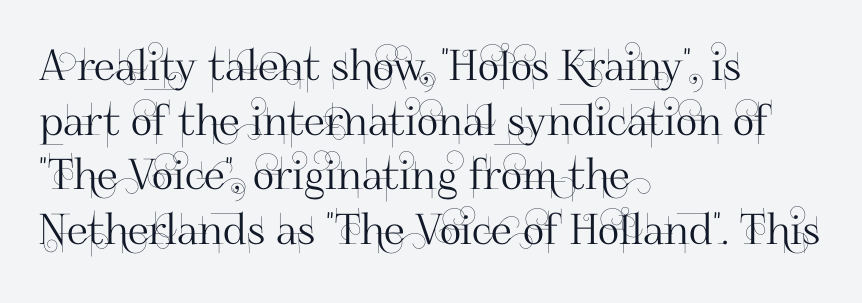
{"serif": "no", "italic": "no", "width": "normal", "stroke_contrast": "high", "x_height": "small", "monospaced": "no", "underline": "no", "align": "left", "line_spacing": "normal", "line_spacing_ratio": 1.3, "letter_spacing": "normal", "letter_spacing_em": 0.0, "glyph_px": 42}
